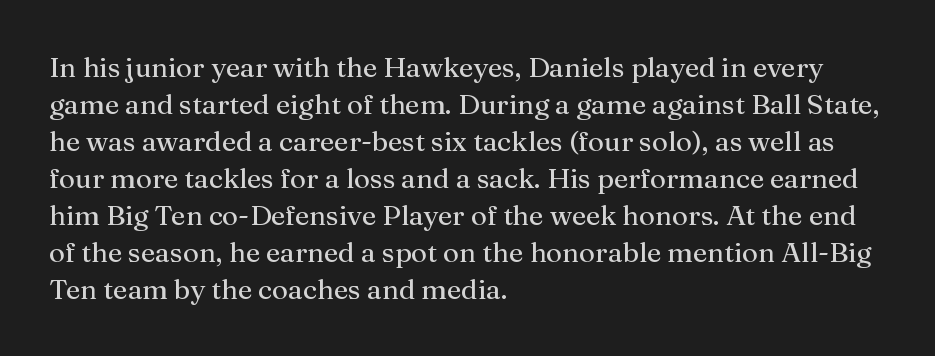
The text block is weighted toward the left margin, trailing off unevenly rightward. Is the stroke heavy? The answer is a plain regular-or-lighter. Style check: upright. The vertical gap from one line to the next is medium. To sum up the face: it has serifs.
